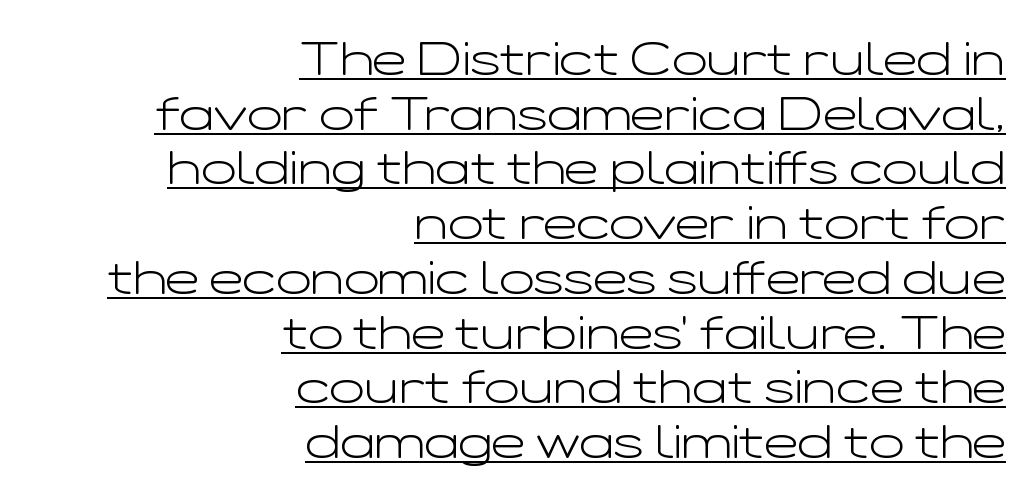
This is the regular roman posture of the typeface. The rendering uses natural spacing where letterforms have individual widths. Standard letterfit; no display-style spreading of the glyphs. Each letter's strokes conclude bluntly, with no projecting serifs.
